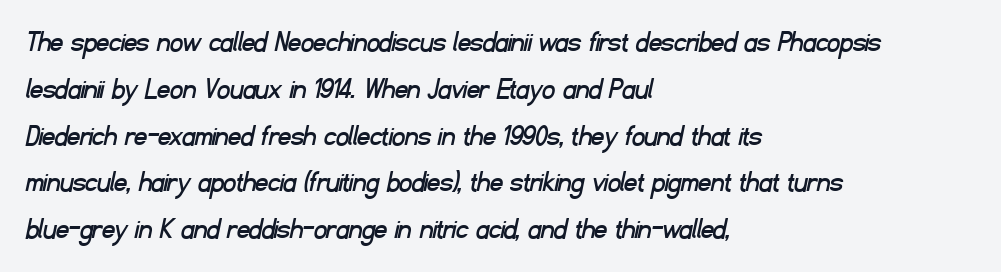
{"serif": "no", "width": "normal", "stroke_contrast": "low", "x_height": "small", "monospaced": "no", "underline": "no", "align": "left", "line_spacing": "normal", "line_spacing_ratio": 1.51, "letter_spacing": "normal", "letter_spacing_em": 0.0, "glyph_px": 31}
